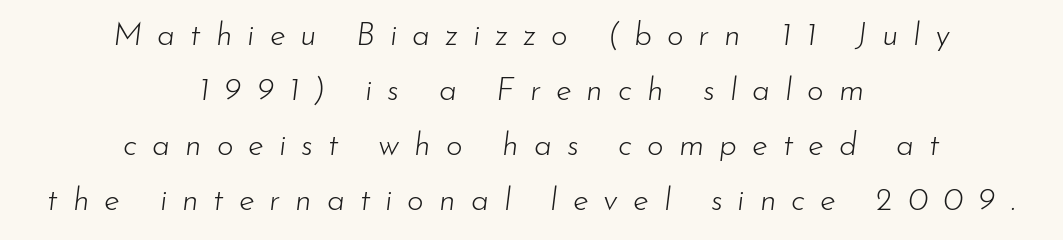
The strokes carry an ordinary text weight at most. No word sits above an underline. The specimen reads as italic at a glance. The face used here is proportionally spaced, like ordinary book or web type. Substantial extra tracking has been applied to these lines.
